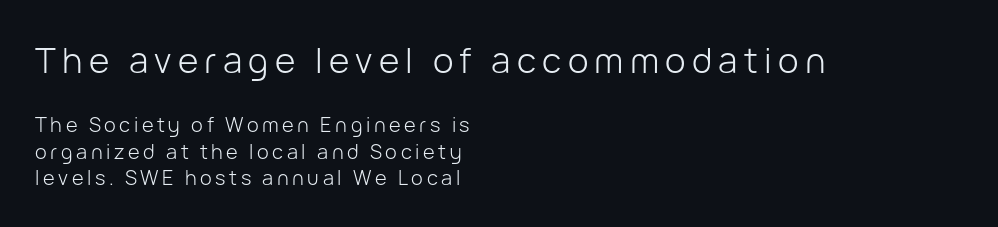
Size contrast runs from large at the top to small at the bottom. Looks like regular typesetting: each glyph gets only the width it needs. If you drew a line through each stem, it would be perfectly vertical. A clean baseline with only descenders dipping below it. Compared with a typical body face, this is equally light or lighter still.
